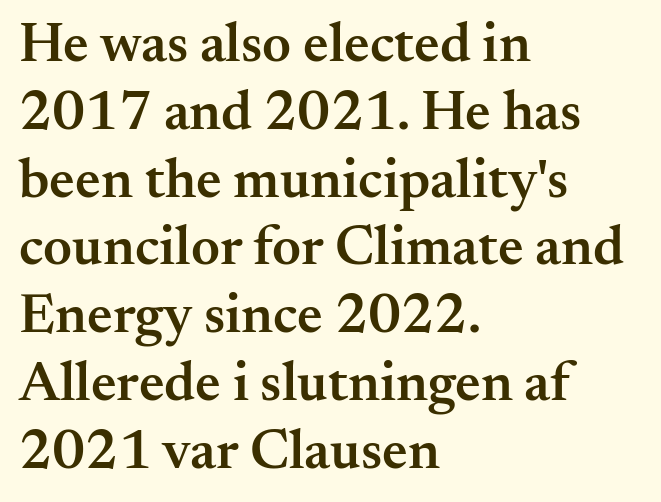
These lines stack with their left ends in a neat column. In terms of letterform style, serifs are clearly present. In terms of letterspacing, this is plain default setting. Varying glyph widths throughout — classic text-font behaviour.
